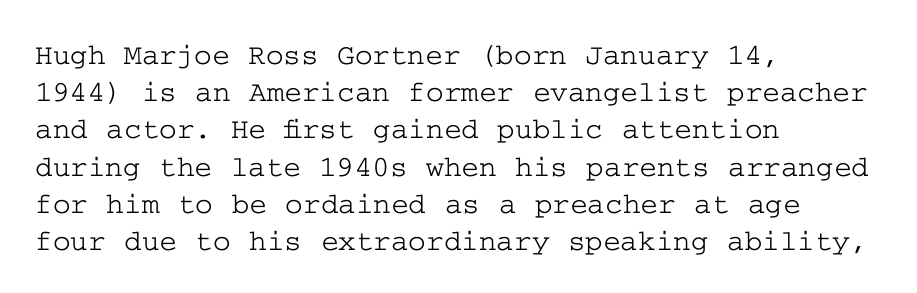
Q: Is the text italic (slanted)? A: No, it is upright.
Q: Is the typeface a serif or a sans-serif typeface? A: Serif.
Q: Is the text underlined? A: No.
Q: How is the paragraph aligned? A: Left-aligned.
Q: Is the spacing between letters normal or unusually wide? A: Normal.
Q: Width (condensed, normal, or wide)? A: Wide.
Q: Stroke contrast? A: Low.
Q: x-height? A: Medium.
